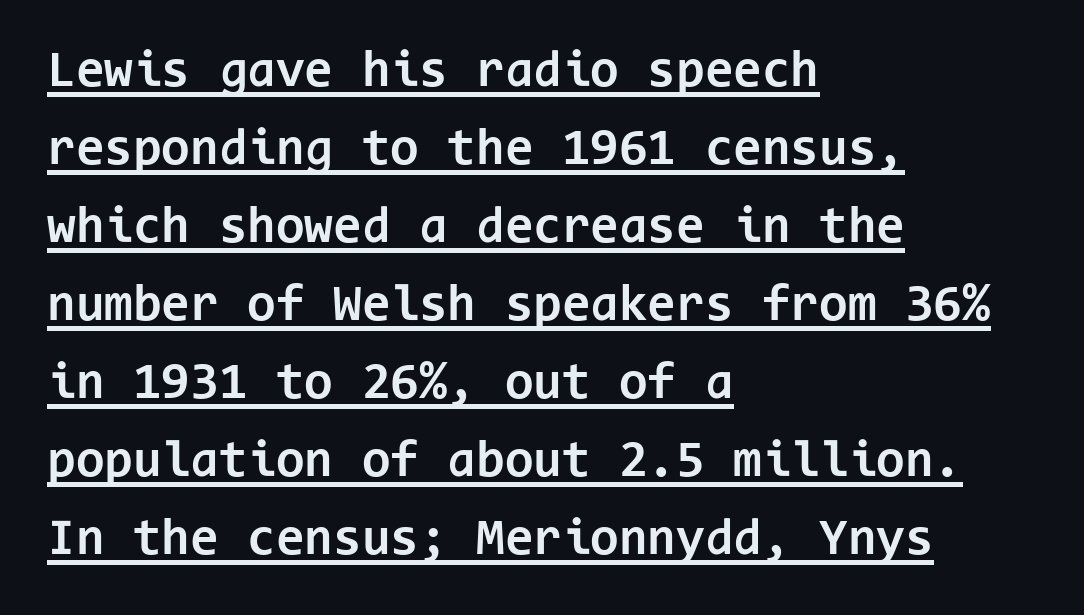
Left-aligned paragraph, ragged on the right. The line texture is even and compact thanks to regular tracking. Is there much room between lines? A standard amount, neither cramped nor airy. I'd call this a sans setting — the letters go barefoot. Monospaced: the letters line up in strict vertical columns.
